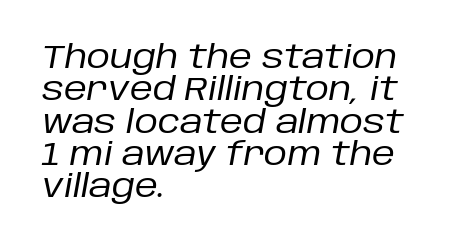
These lines huddle together more closely than default settings would place them. The characters are drawn with everyday or finer stroke widths. Varying glyph widths throughout — classic text-font behaviour. Compared with ordinary roman type, these characters are visibly tilted. These lines are set flush left with a ragged right edge. Any mark beneath the type? The region is blank.
